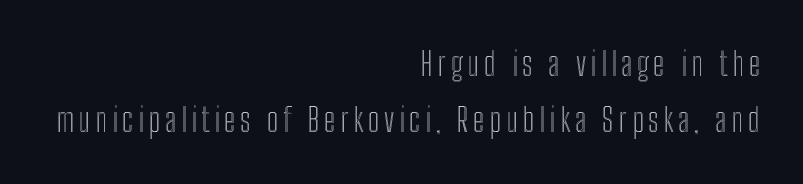
The letters stand straight up with perfectly vertical stems. Each line ends at the same right margin while the left side varies. Evenly set lines give the paragraph a standard silhouette. Any mark beneath the type? The region is blank.
